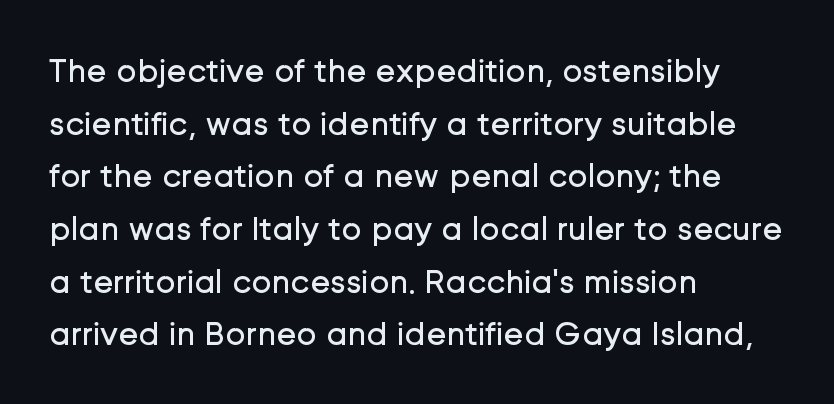
The image shows 34 px regular-weight sans-serif type, upright; set left-aligned, normal line spacing (1.55x), normal letter spacing, not underlined; low stroke contrast and a medium x-height.
